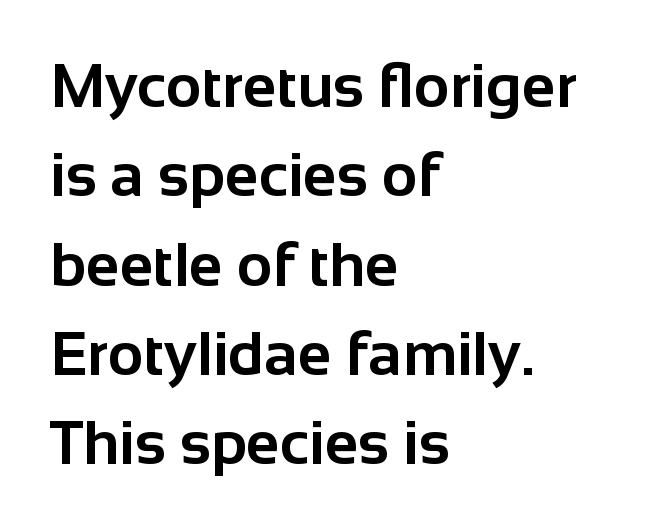
{"serif": "no", "italic": "no", "bold": "yes", "weight": "bold", "width": "normal", "stroke_contrast": "low", "x_height": "medium", "monospaced": "no", "underline": "no", "align": "left", "line_spacing": "normal", "line_spacing_ratio": 1.44, "letter_spacing": "normal", "letter_spacing_em": 0.0, "glyph_px": 62}
